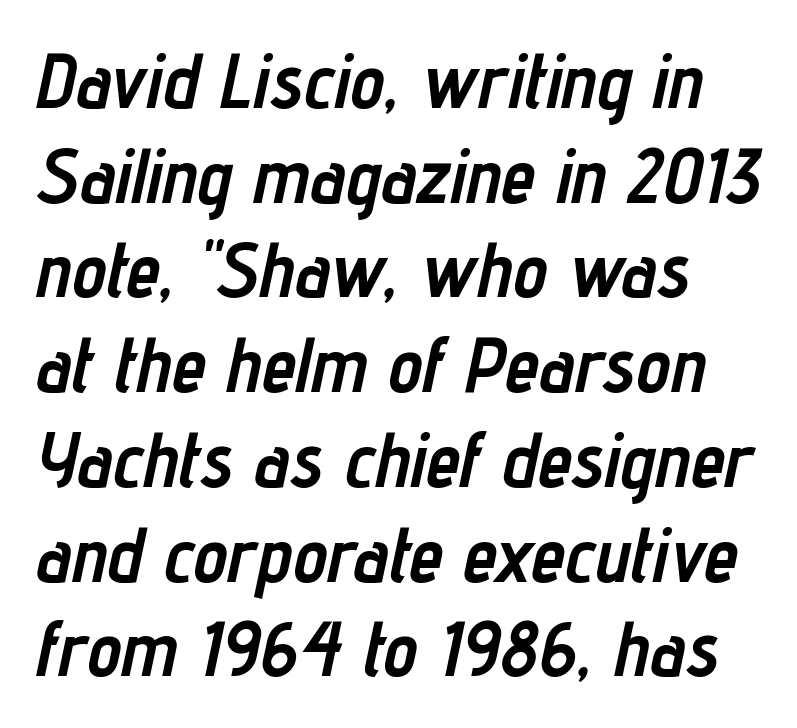
{"italic": "yes", "lean": "right", "slant_degrees": 12, "bold": "yes", "weight": "semibold", "width": "condensed", "stroke_contrast": "low", "x_height": "medium", "monospaced": "no", "underline": "no", "align": "left", "line_spacing_ratio": 1.23, "letter_spacing": "normal", "letter_spacing_em": 0.0, "glyph_px": 77}
